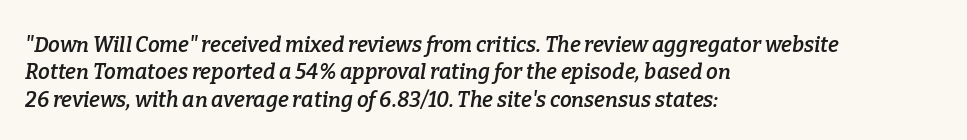
The face used here is rendered with its standard letterfit. Underline: absent. Weight: semibold (demi). It's the slanting kind of type.
